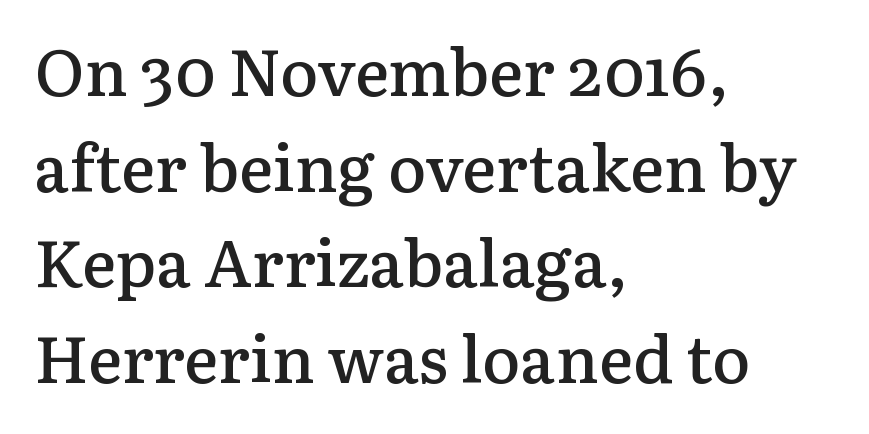
{"serif": "yes", "italic": "no", "bold": "semi", "weight": "semibold", "width": "normal", "stroke_contrast": "low", "x_height": "medium", "monospaced": "no", "underline": "no", "align": "left", "line_spacing": "normal", "line_spacing_ratio": 1.47, "letter_spacing": "normal", "letter_spacing_em": 0.0, "glyph_px": 65}
